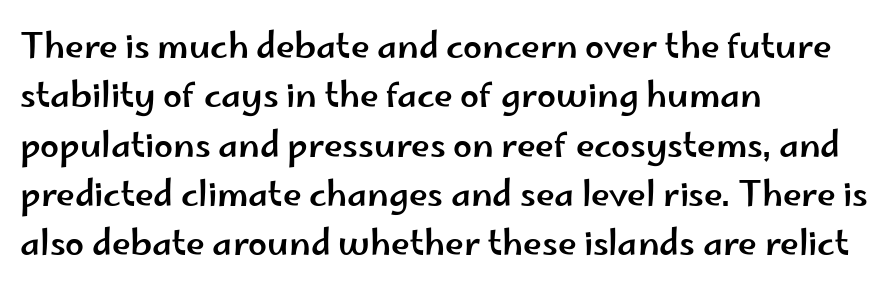
Q: Is the text italic (slanted)? A: No, it is upright.
Q: Is the typeface a serif or a sans-serif typeface? A: Sans-serif.
Q: Is the text underlined? A: No.
Q: How is the paragraph aligned? A: Left-aligned.
Q: Is the spacing between letters normal or unusually wide? A: Normal.
Q: Is the spacing between lines tight, normal or loose? A: Normal.
Q: Width (condensed, normal, or wide)? A: Wide.
Q: Stroke contrast? A: Low.
Q: x-height? A: Small.
Q: Monospaced? A: No.
